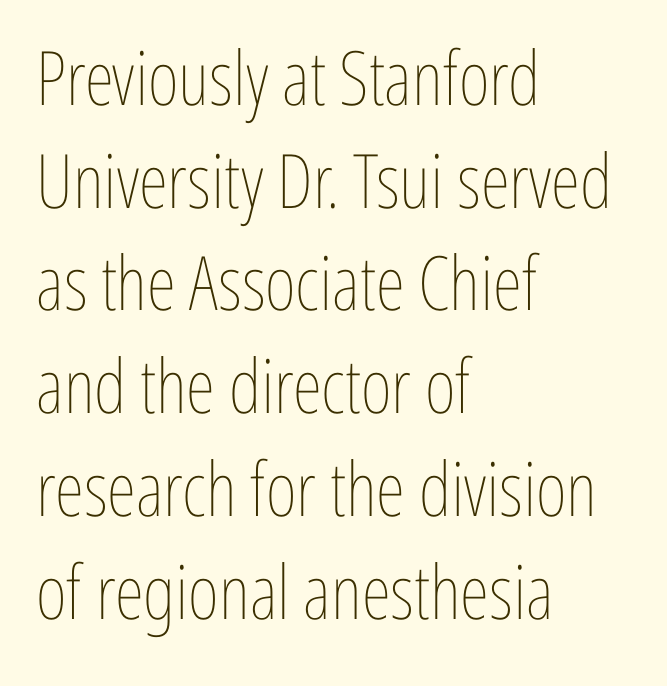
{"italic": "no", "bold": "no", "weight": "thin", "width": "condensed", "stroke_contrast": "low", "x_height": "medium", "monospaced": "no", "underline": "no", "align": "left", "line_spacing": "normal", "line_spacing_ratio": 1.37, "letter_spacing": "normal", "letter_spacing_em": 0.0, "glyph_px": 75}
